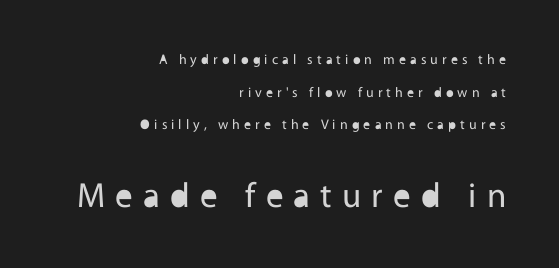
{"serif": "no", "italic": "no", "bold": "no", "weight": "regular", "width": "normal", "x_height": "medium", "monospaced": "no", "underline": "no", "align": "right", "line_spacing": "loose", "line_spacing_ratio": 2.33, "letter_spacing": "wide", "letter_spacing_em": 0.29, "larger_block": "second", "size_ratio": 2.5, "glyph_px": 35}
